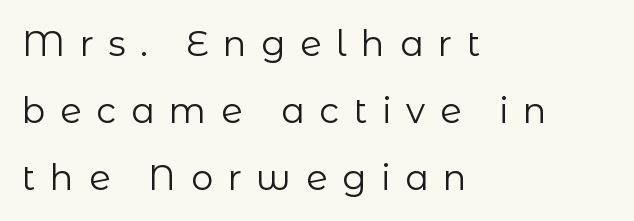
Q: Is the text bold? A: No.
Q: Is the text italic (slanted)? A: No, it is upright.
Q: Is the typeface a serif or a sans-serif typeface? A: Sans-serif.
Q: Is the text underlined? A: No.
Q: How is the paragraph aligned? A: Left-aligned.
Q: Is the spacing between letters normal or unusually wide? A: Unusually wide.
Q: Is the spacing between lines tight, normal or loose? A: Loose.
Q: Width (condensed, normal, or wide)? A: Normal.
Q: Stroke contrast? A: Low.
Q: x-height? A: Medium.
Q: Monospaced? A: No.
